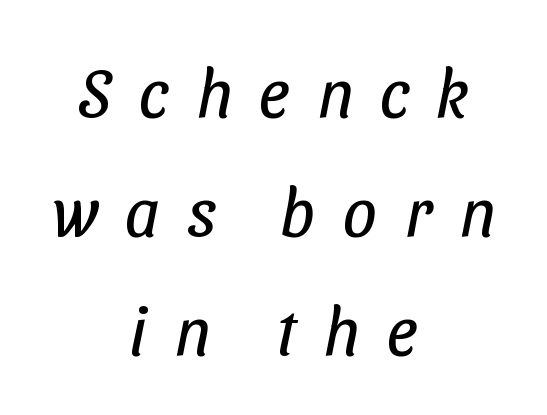
Does the type have serifs? No, each stem ends abruptly. Weight class: somewhere from thin through regular. Here the designer chose a conventional face with non-uniform glyph widths. The lines in this sample share a center point and differ in where they start and stop. Each word looks stretched out because of the extra space between its letters. Quick note: underline off.
